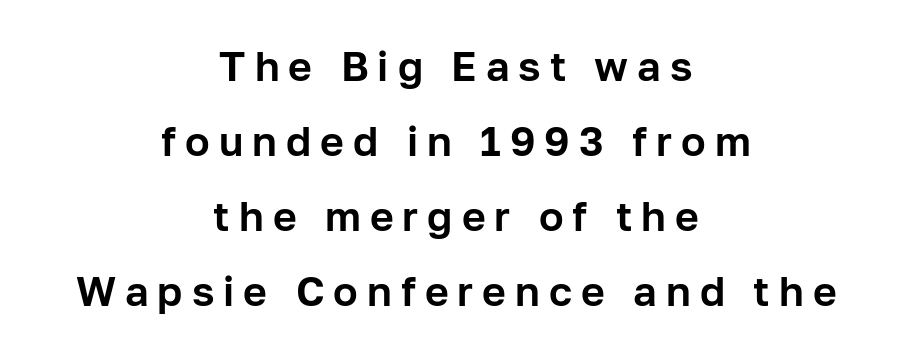
{"serif": "no", "italic": "no", "width": "normal", "stroke_contrast": "low", "x_height": "medium", "monospaced": "no", "underline": "no", "align": "center", "line_spacing_ratio": 1.83, "letter_spacing": "wide", "letter_spacing_em": 0.22, "glyph_px": 41}
